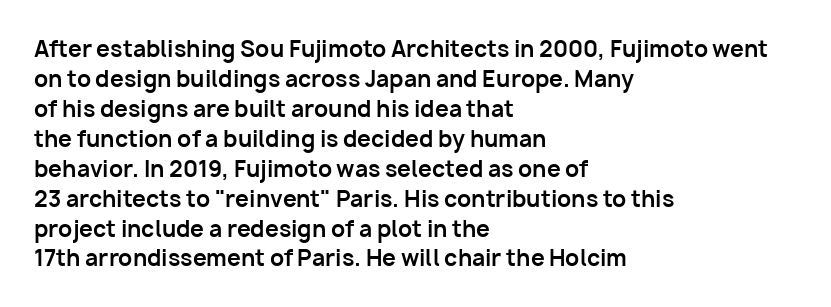
Italic: no, the glyphs are upright roman. Standard letterfit; no display-style spreading of the glyphs. Glance below the letters and you will spot only blank space. Its strokes are broad and dark, the hallmark of bold type.
